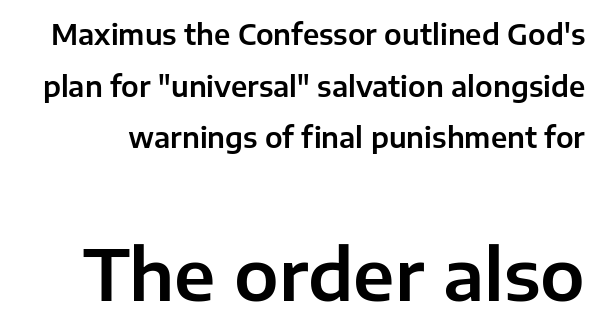
{"serif": "no", "italic": "no", "width": "normal", "stroke_contrast": "low", "x_height": "medium", "monospaced": "no", "underline": "no", "line_spacing_ratio": 1.84, "letter_spacing": "normal", "letter_spacing_em": 0.0, "larger_block": "second", "size_ratio": 2.54, "glyph_px": 71}
